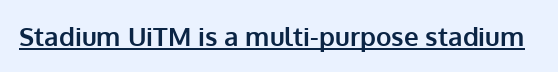
The image shows 26 px bold type, upright; set normal letter spacing, underlined.
